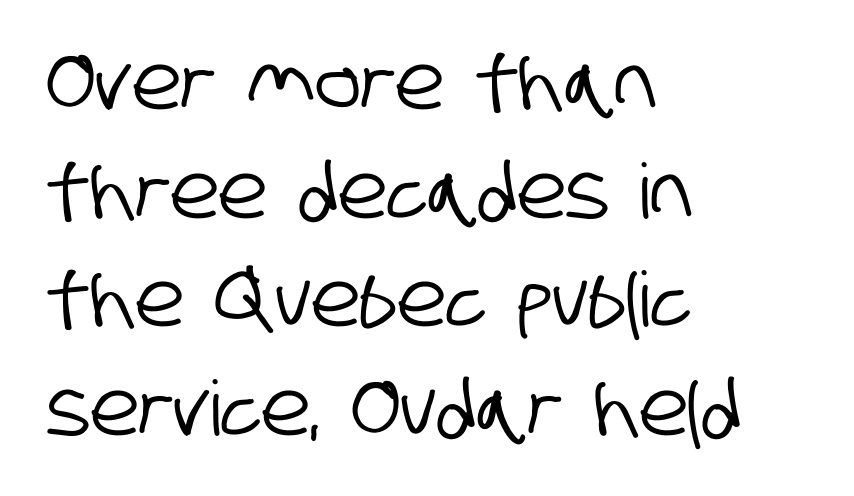
Nope, no serifs anywhere on these letters. The glyphs are unaccompanied by any horizontal stroke below them. The letters advance in unequal steps, a hallmark of proportional type. Honestly, the letter spacing is just normal — you wouldn't notice it. The line-height multiplier appears to be the usual default. The lines in this sample share a left origin and differ only in where they stop.
